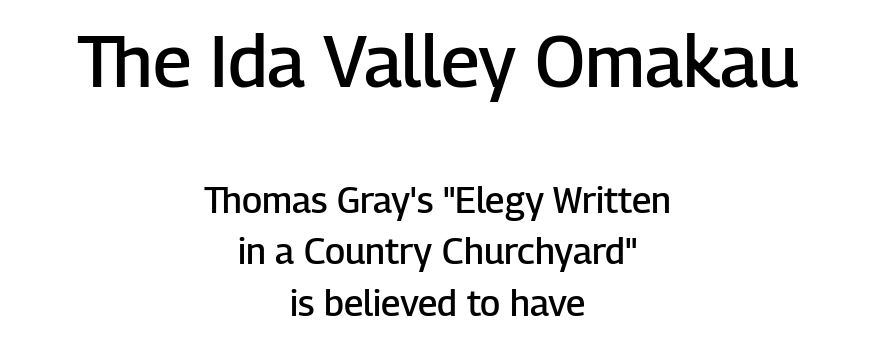
The image shows 72 px semibold sans-serif type, upright; set centered, normal line spacing (1.43x), normal letter spacing, not underlined; the first (top) block is 2.0x larger; low stroke contrast and a medium x-height.
